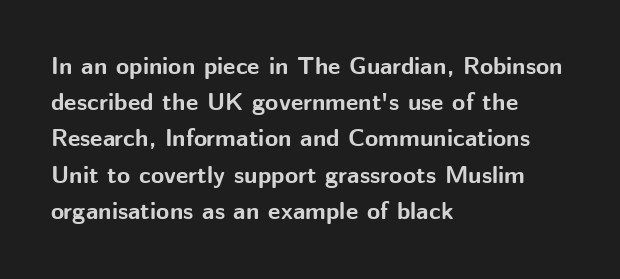
Q: Is the text bold? A: Yes.
Q: Is the text italic (slanted)? A: No, it is upright.
Q: Is the text underlined? A: No.
Q: How is the paragraph aligned? A: Left-aligned.
Q: Is the spacing between letters normal or unusually wide? A: Normal.
Q: Is the spacing between lines tight, normal or loose? A: Normal.
